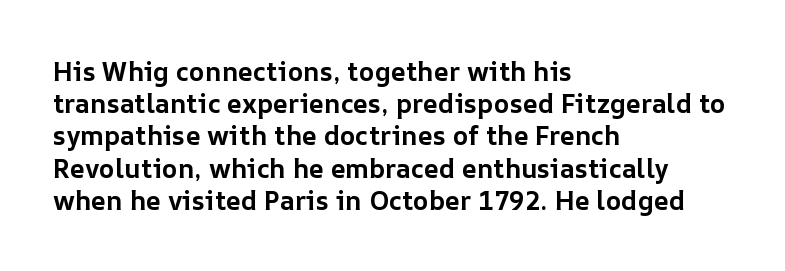
Descenders hang freely into open space. Rendered with straight, roman letterforms. The strokes are fattened all the way to bold. This rendering uses left alignment, leaving the right contour irregular.
